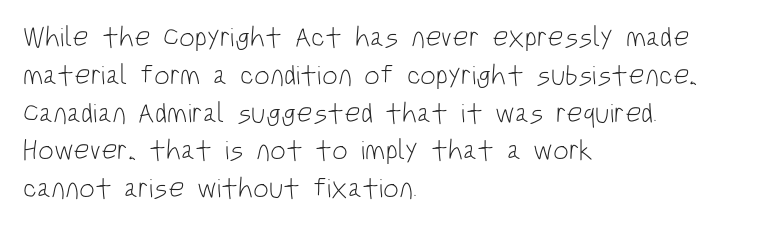
{"serif": "no", "italic": "no", "bold": "no", "weight": "light", "width": "condensed", "stroke_contrast": "low", "x_height": "large", "monospaced": "no", "underline": "no", "align": "left", "line_spacing": "normal", "line_spacing_ratio": 1.35, "letter_spacing": "normal", "letter_spacing_em": 0.0, "glyph_px": 28}
